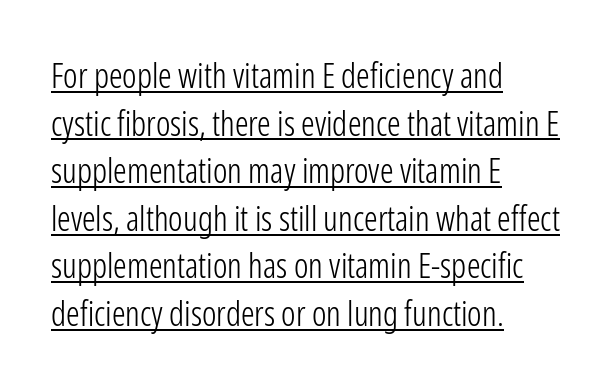
The image shows 34 px light, condensed sans-serif type, upright; set left-aligned, normal line spacing (1.4x), normal letter spacing, underlined; low stroke contrast and a medium x-height.
